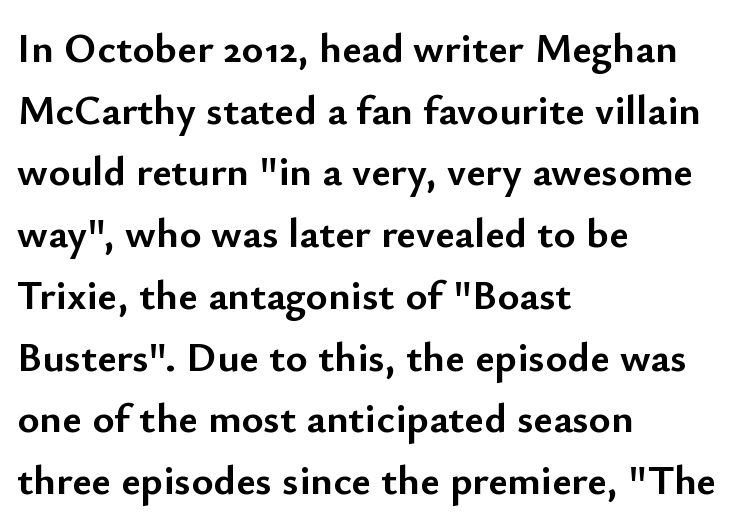
{"serif": "no", "italic": "no", "bold": "yes", "weight": "semibold", "width": "normal", "stroke_contrast": "low", "x_height": "small", "monospaced": "no", "underline": "no", "align": "left", "line_spacing": "normal", "line_spacing_ratio": 1.47, "letter_spacing": "normal", "letter_spacing_em": 0.0, "glyph_px": 42}
